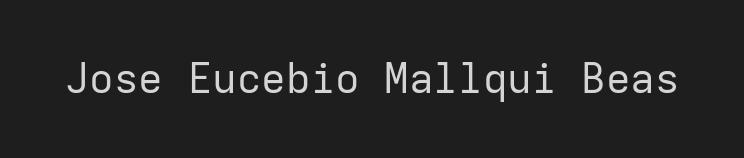
Q: Is the text bold? A: No.
Q: Is the text italic (slanted)? A: No, it is upright.
Q: Is the typeface a serif or a sans-serif typeface? A: Sans-serif.
Q: Is the text underlined? A: No.
Q: Is the spacing between letters normal or unusually wide? A: Normal.
Q: Width (condensed, normal, or wide)? A: Normal.
Q: Stroke contrast? A: Low.
Q: x-height? A: Medium.
Q: Monospaced? A: Yes.
